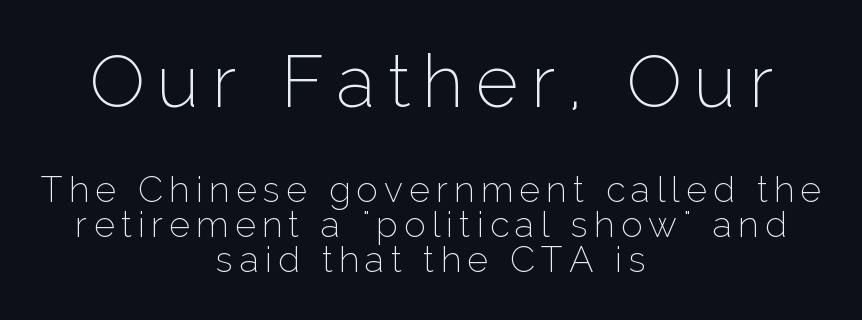
The image shows 73 px thin sans-serif type, upright; set centered, tight line spacing (0.98x), not underlined; the first (top) block is 2.03x larger; low stroke contrast and a medium x-height.
